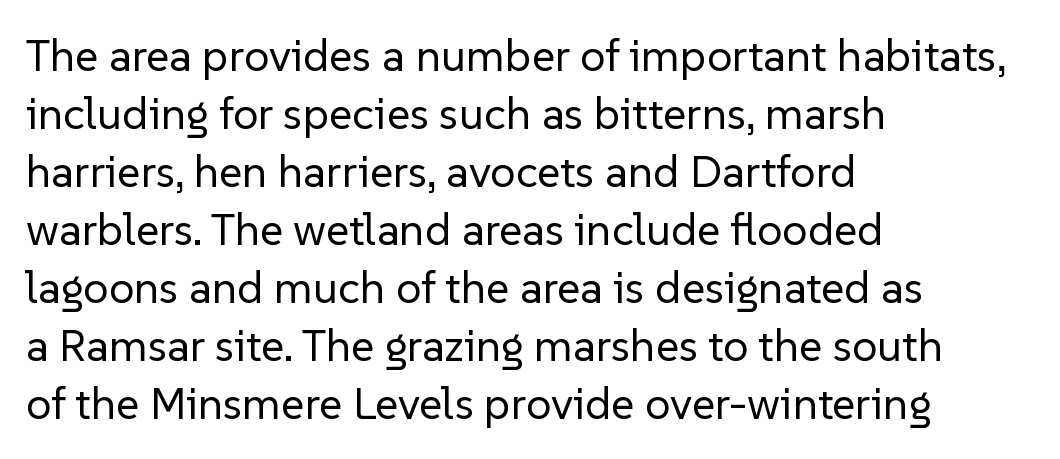
{"serif": "no", "italic": "no", "bold": "no", "weight": "regular", "width": "normal", "stroke_contrast": "low", "x_height": "medium", "monospaced": "no", "underline": "no", "align": "left", "line_spacing": "normal", "line_spacing_ratio": 1.29, "letter_spacing": "normal", "letter_spacing_em": 0.0, "glyph_px": 45}
